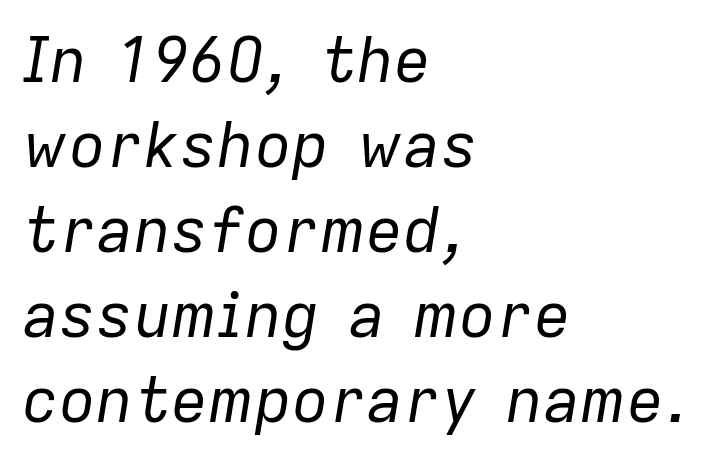
Layout note: lines flush left. The rendering uses a moderate line-height, typical for paragraphs. Characters are canted at an angle relative to the baseline's perpendicular. The gaps between neighbouring characters are ordinary and unremarkable. Do the characters align in a grid? No, the font is proportional.
